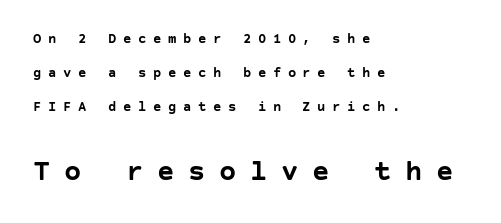
{"serif": "no", "italic": "no", "bold": "yes", "weight": "semibold", "width": "normal", "stroke_contrast": "low", "x_height": "large", "underline": "no", "align": "left", "line_spacing": "loose", "line_spacing_ratio": 2.44, "letter_spacing": "wide", "letter_spacing_em": 0.47, "larger_block": "second", "size_ratio": 2.07, "glyph_px": 29}
